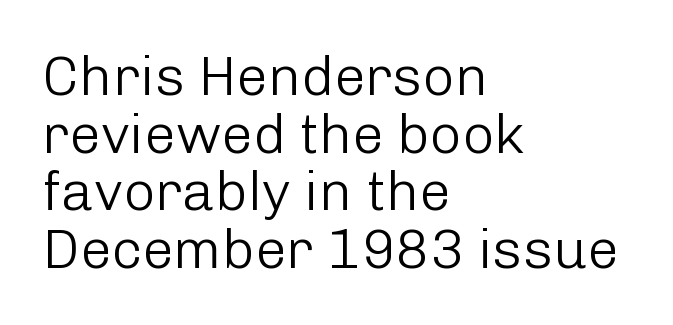
The rendering shows plain stroke endings on the letterforms — a sans-serif design. Notice how descenders almost collide with the ascenders below — that's tight leading. These glyphs show unthickened strokes, regular width or finer. You could not count columns in this text — the font is proportionally spaced. Is there any slant? The stems are plumb. How are the letters spaced? Ordinarily, with no added tracking.
